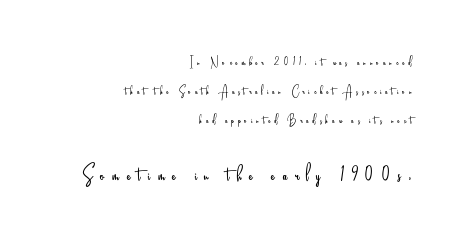
Q: Is the text bold? A: No.
Q: Is the text underlined? A: No.
Q: How is the paragraph aligned? A: Right-aligned.
Q: Is the spacing between letters normal or unusually wide? A: Unusually wide.
Q: Is the spacing between lines tight, normal or loose? A: Loose.
Q: Which block of text is set in a larger size, the first (top) or the second (bottom)? A: The second (bottom) one.
